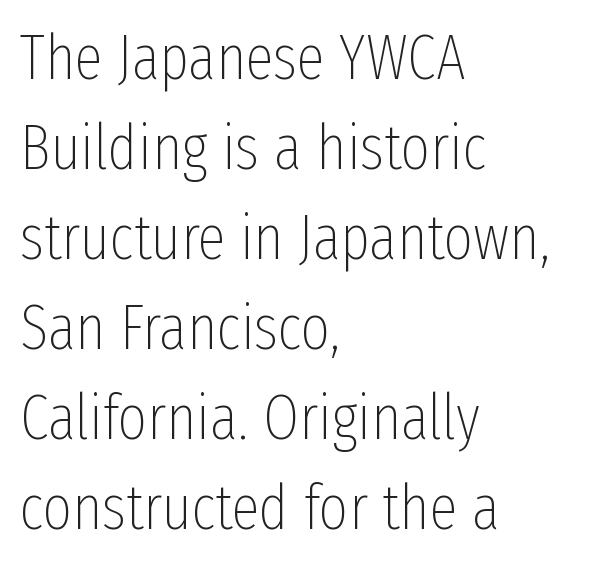
The passage shown is typed in a proportional face where columns would drift. The compositor pushed each line to the left boundary. It's the straight-up-and-down kind of type. The font sits on the lighter half of the weight spectrum, regular included.
